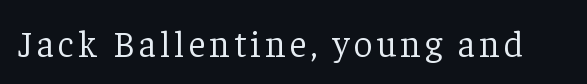
Q: Is the text bold? A: No.
Q: Is the text italic (slanted)? A: No, it is upright.
Q: Is the typeface a serif or a sans-serif typeface? A: Serif.
Q: Is the text underlined? A: No.
Q: Width (condensed, normal, or wide)? A: Normal.
Q: Stroke contrast? A: Low.
Q: x-height? A: Medium.
Q: Monospaced? A: No.
